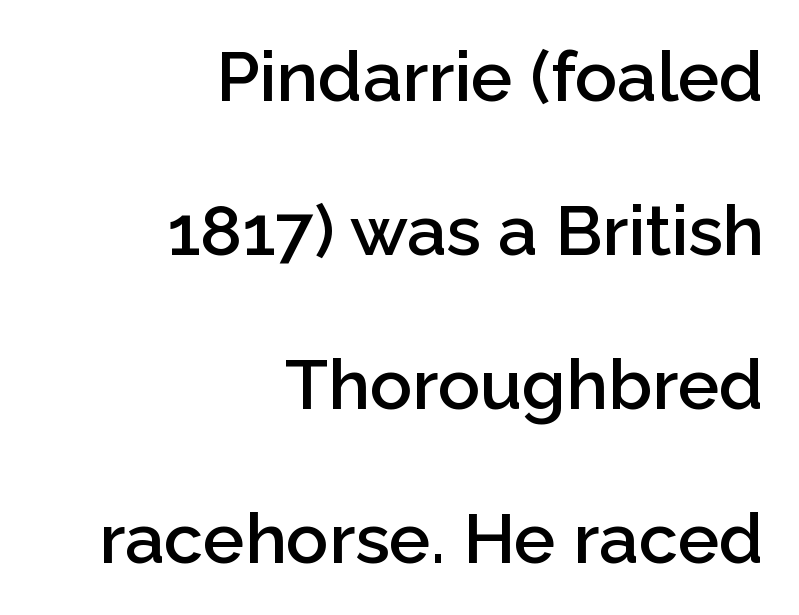
{"serif": "no", "italic": "no", "bold": "semi", "weight": "semibold", "width": "normal", "stroke_contrast": "low", "x_height": "medium", "monospaced": "no", "underline": "no", "align": "right", "line_spacing": "loose", "line_spacing_ratio": 2.2, "letter_spacing": "normal", "letter_spacing_em": 0.0, "glyph_px": 70}
